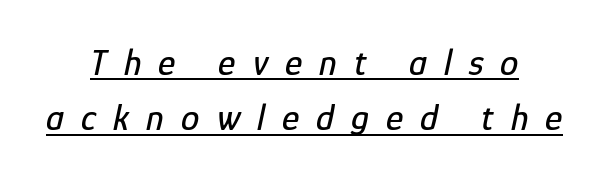
What's the leading like? Ordinary, nothing unusual. Each word looks stretched out because of the extra space between its letters. Descenders here cross a horizontal rule under the line. Posture: slanted. Think of a printed novel: that variable character pitch is what you see here. Neither beginnings nor endings align; midpoints do.
